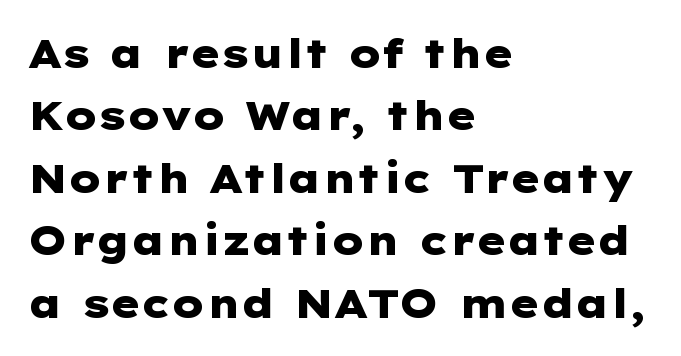
The image shows 40 px heavy, wide sans-serif type, upright; set left-aligned, normal line spacing (1.56x), normal letter spacing, not underlined; low stroke contrast and a medium x-height.
